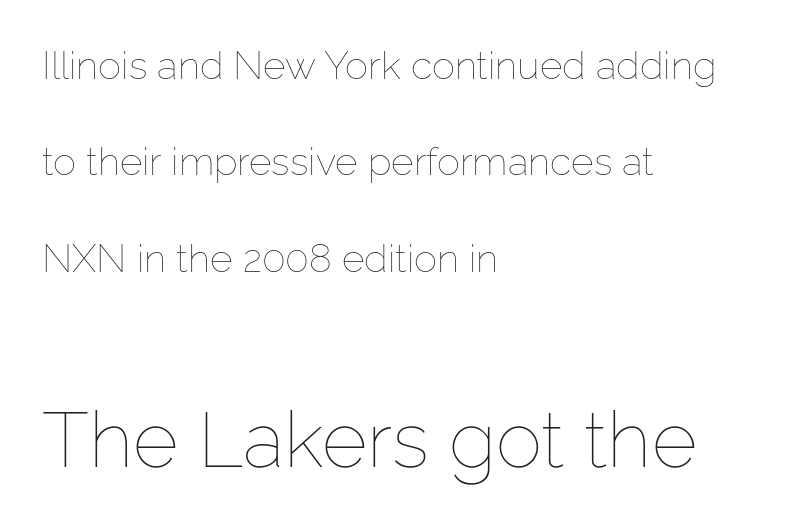
{"italic": "no", "bold": "no", "weight": "thin", "width": "normal", "stroke_contrast": "low", "x_height": "medium", "monospaced": "no", "underline": "no", "align": "left", "line_spacing": "loose", "line_spacing_ratio": 2.47, "letter_spacing": "normal", "letter_spacing_em": 0.0, "larger_block": "second", "size_ratio": 2.0, "glyph_px": 78}
